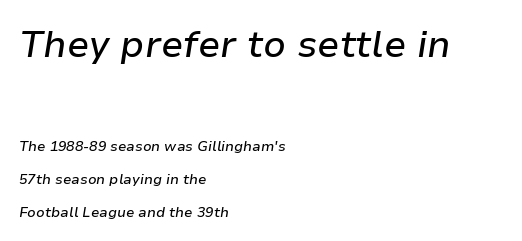
Size hierarchy here favors the leading block over the trailing one. Whoever set this chose breathing room over compactness in the vertical rhythm. The space directly below the letters is spotless. Looks like regular typesetting: each glyph gets only the width it needs. This sample is left-justified, so line endings fall wherever the words run out.
